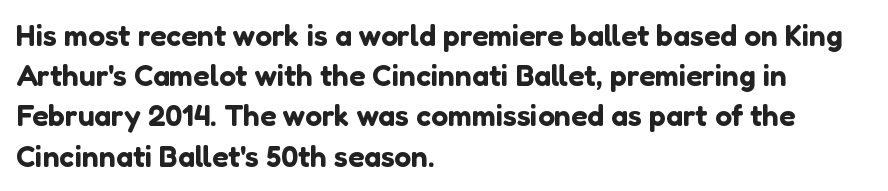
The image shows 30 px sans-serif type, upright; set left-aligned, normal line spacing (1.34x), normal letter spacing, not underlined; low stroke contrast and a medium x-height.
